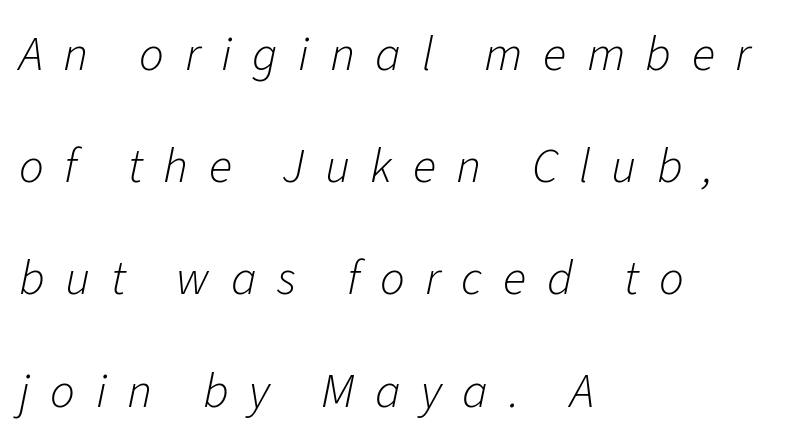
{"italic": "yes", "lean": "right", "slant_degrees": 11, "bold": "no", "weight": "light", "width": "normal", "stroke_contrast": "low", "x_height": "medium", "monospaced": "no", "underline": "no", "align": "left", "line_spacing": "loose", "line_spacing_ratio": 2.29, "letter_spacing": "wide", "letter_spacing_em": 0.42, "glyph_px": 49}
